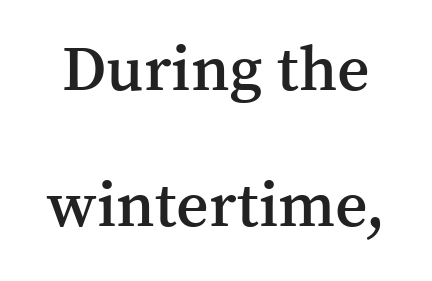
{"serif": "yes", "italic": "no", "bold": "semi", "weight": "semibold", "width": "normal", "stroke_contrast": "medium", "x_height": "medium", "monospaced": "no", "underline": "no", "line_spacing": "loose", "line_spacing_ratio": 2.16, "letter_spacing": "normal", "letter_spacing_em": 0.0, "glyph_px": 63}
